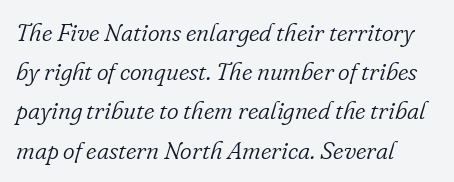
The image shows 25 px text type, italic (leaning right); set left-aligned, normal line spacing (1.57x), normal letter spacing, not underlined.
